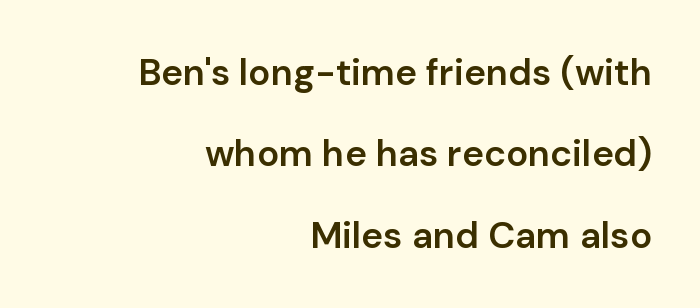
{"serif": "no", "italic": "no", "bold": "semi", "weight": "semibold", "width": "normal", "stroke_contrast": "low", "x_height": "medium", "monospaced": "no", "underline": "no", "align": "right", "line_spacing": "loose", "line_spacing_ratio": 2.2, "letter_spacing": "normal", "letter_spacing_em": 0.0, "glyph_px": 37}
